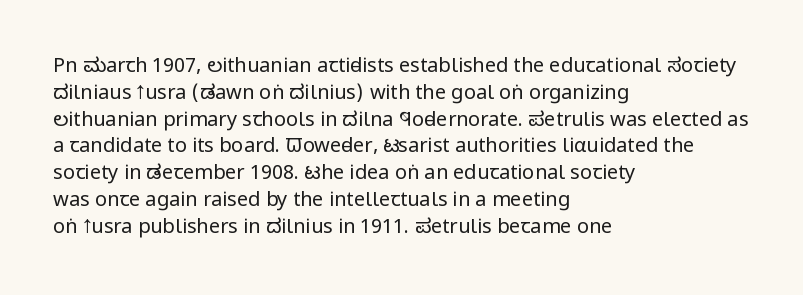
Q: Is the text bold? A: No.
Q: Is the text italic (slanted)? A: No, it is upright.
Q: Is the text underlined? A: No.
Q: How is the paragraph aligned? A: Left-aligned.
Q: Is the spacing between letters normal or unusually wide? A: Normal.
Q: Is the spacing between lines tight, normal or loose? A: Normal.
